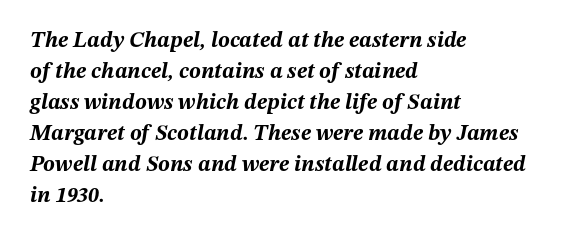
Inter-character spacing is left at the font's built-in metrics. These lines were composed using italics. These lines sit exactly where default settings would place them. This sample is left-justified, so line endings fall wherever the words run out. Anything drawn beneath the words? Only blank space.
